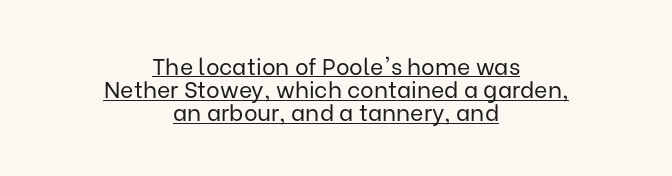
{"italic": "no", "bold": "no", "underline": "yes", "align": "center", "line_spacing": "tight", "line_spacing_ratio": 1.01, "letter_spacing": "normal", "letter_spacing_em": 0.0, "glyph_px": 23}
